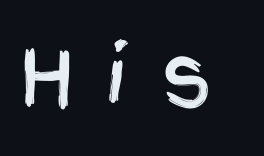
The image shows 78 px condensed sans-serif type, upright; set unusually wide letter spacing (+0.4 em), not underlined; a large x-height.
